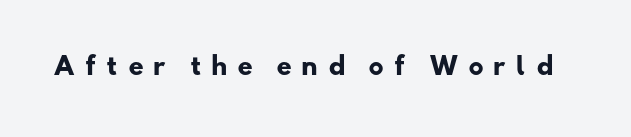
Underlining? Definitely not there. The characters look thick and weighty, a clear bold. Display-style spreading of the glyphs; the letterfit is very open.
